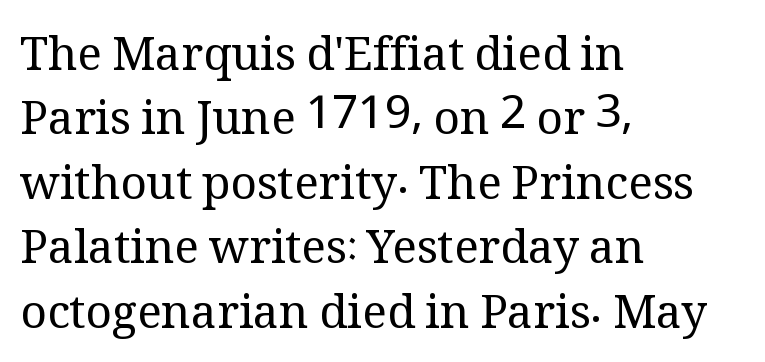
The type family on display is of the serif kind. Clear beneath every line of the passage. Words appear dense and cohesive because spacing is normal. On a weight scale, this lands at 450 or below.
